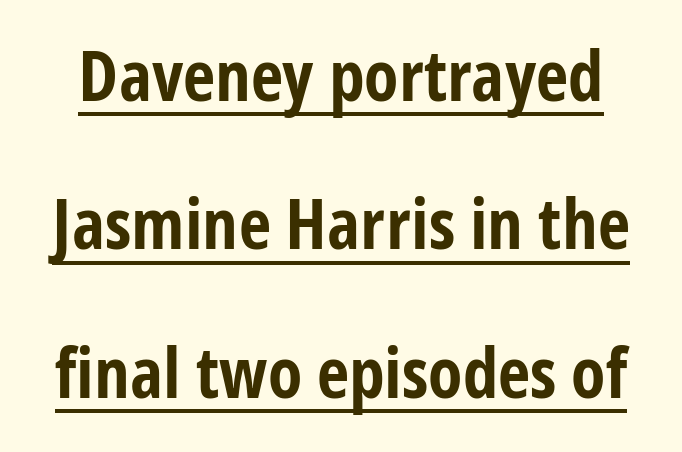
Q: Is the text bold? A: Yes.
Q: Is the text italic (slanted)? A: No, it is upright.
Q: Is the typeface a serif or a sans-serif typeface? A: Sans-serif.
Q: Is the text underlined? A: Yes.
Q: Is the spacing between letters normal or unusually wide? A: Normal.
Q: Is the spacing between lines tight, normal or loose? A: Loose.
Q: Width (condensed, normal, or wide)? A: Condensed.
Q: Stroke contrast? A: Low.
Q: x-height? A: Medium.
Q: Monospaced? A: No.
